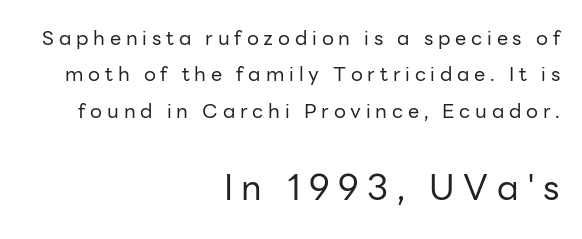
Q: Is the text bold? A: No.
Q: Is the text italic (slanted)? A: No, it is upright.
Q: Is the typeface a serif or a sans-serif typeface? A: Sans-serif.
Q: Is the text underlined? A: No.
Q: How is the paragraph aligned? A: Right-aligned.
Q: Is the spacing between letters normal or unusually wide? A: Unusually wide.
Q: Which block of text is set in a larger size, the first (top) or the second (bottom)? A: The second (bottom) one.
Q: Width (condensed, normal, or wide)? A: Normal.
Q: Stroke contrast? A: Low.
Q: x-height? A: Medium.
Q: Monospaced? A: No.
